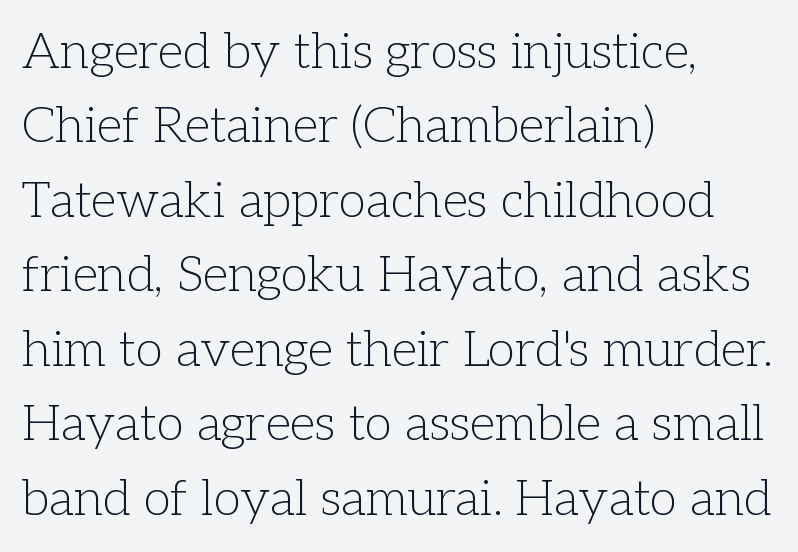
Unlike a clean sans, this face finishes its strokes with serifs. Each row of text sits above clean, open space. The text block is weighted toward the left margin, trailing off unevenly rightward. Weight: regular or lighter. Default kerning and tracking; the words read as compact shapes.
